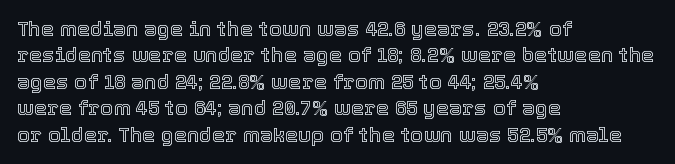
Q: Is the text italic (slanted)? A: No, it is upright.
Q: Is the text underlined? A: No.
Q: How is the paragraph aligned? A: Left-aligned.
Q: Is the spacing between letters normal or unusually wide? A: Normal.
Q: Is the spacing between lines tight, normal or loose? A: Normal.
